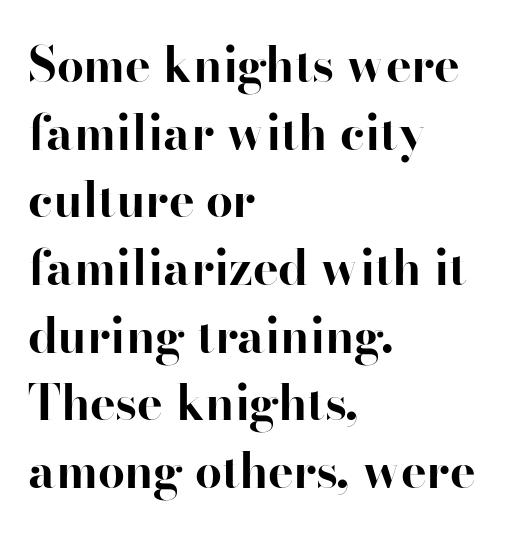
Q: Is the text bold? A: Yes.
Q: Is the text italic (slanted)? A: No, it is upright.
Q: Is the typeface a serif or a sans-serif typeface? A: Serif.
Q: Is the text underlined? A: No.
Q: How is the paragraph aligned? A: Left-aligned.
Q: Is the spacing between letters normal or unusually wide? A: Normal.
Q: Is the spacing between lines tight, normal or loose? A: Normal.
Q: Width (condensed, normal, or wide)? A: Normal.
Q: Stroke contrast? A: High.
Q: x-height? A: Small.
Q: Monospaced? A: No.
